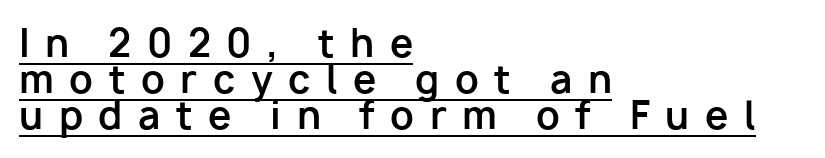
{"serif": "no", "italic": "no", "bold": "yes", "weight": "bold", "width": "normal", "stroke_contrast": "low", "x_height": "medium", "monospaced": "no", "underline": "yes", "align": "left", "line_spacing": "tight", "line_spacing_ratio": 0.97, "letter_spacing": "wide", "letter_spacing_em": 0.42, "glyph_px": 37}
